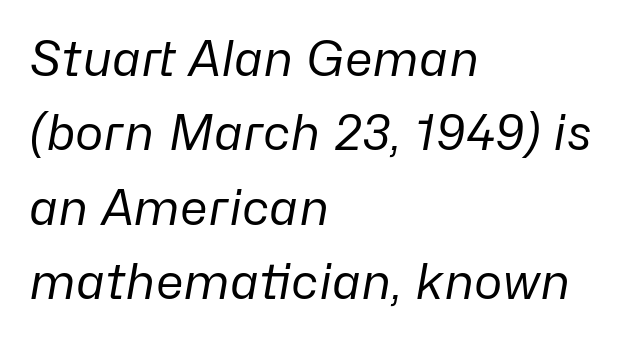
The image shows 48 px regular-weight type, italic (leaning right); set left-aligned, normal line spacing (1.55x), normal letter spacing, not underlined; low stroke contrast and a medium x-height.
